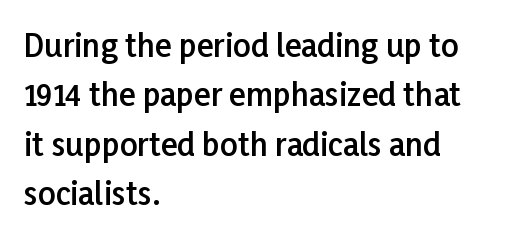
{"serif": "no", "italic": "no", "bold": "semi", "weight": "semibold", "width": "normal", "stroke_contrast": "low", "x_height": "medium", "monospaced": "no", "underline": "no", "align": "left", "line_spacing": "normal", "line_spacing_ratio": 1.59, "letter_spacing": "normal", "letter_spacing_em": 0.0, "glyph_px": 31}
